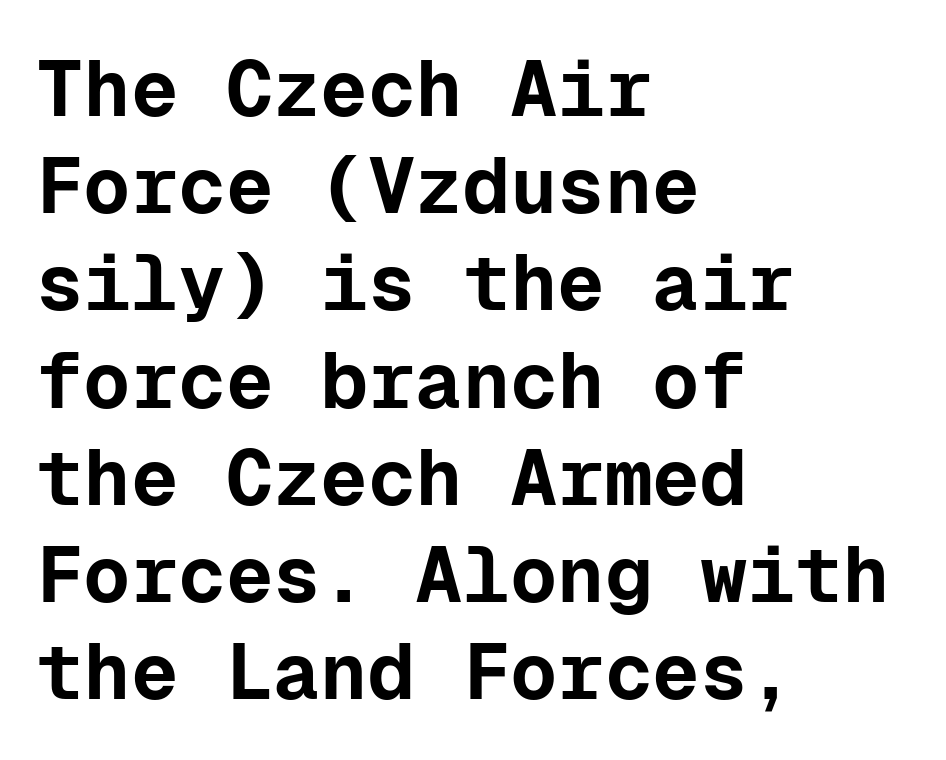
This sample is left-justified, so line endings fall wherever the words run out. The letters stand upright; this is a roman face. These words are printed bold, with thick strokes throughout. Words appear dense and cohesive because spacing is normal. Spacing verdict: monospaced, one width for all characters. The passage shown is not underscored anywhere.
